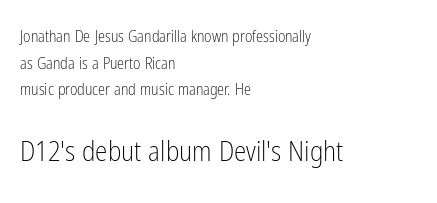
The image shows 28 px light, condensed sans-serif type, upright; set left-aligned, normal line spacing (1.66x), normal letter spacing, not underlined; the second (bottom) block is 1.75x larger; low stroke contrast and a medium x-height.
